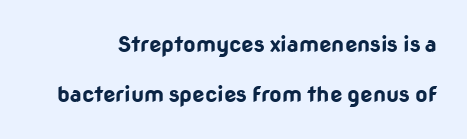
{"italic": "no", "bold": "yes", "underline": "no", "line_spacing": "loose", "line_spacing_ratio": 2.28, "letter_spacing": "normal", "letter_spacing_em": 0.0, "glyph_px": 22}
